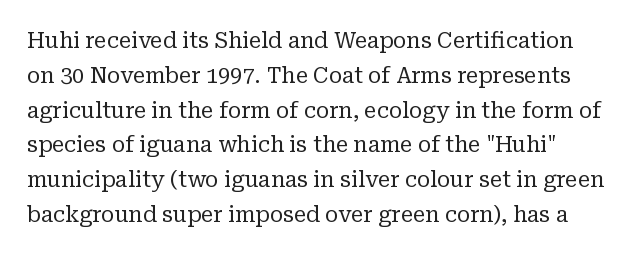
The image shows 22 px text type, upright; set normal line spacing (1.58x), normal letter spacing, not underlined.
